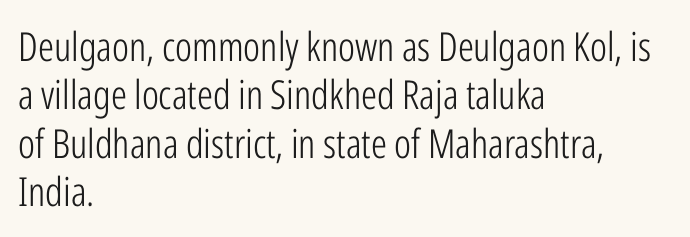
Q: Is the text bold? A: No.
Q: Is the text italic (slanted)? A: No, it is upright.
Q: Is the typeface a serif or a sans-serif typeface? A: Sans-serif.
Q: Is the text underlined? A: No.
Q: How is the paragraph aligned? A: Left-aligned.
Q: Is the spacing between letters normal or unusually wide? A: Normal.
Q: Width (condensed, normal, or wide)? A: Condensed.
Q: Stroke contrast? A: Low.
Q: x-height? A: Medium.
Q: Monospaced? A: No.
